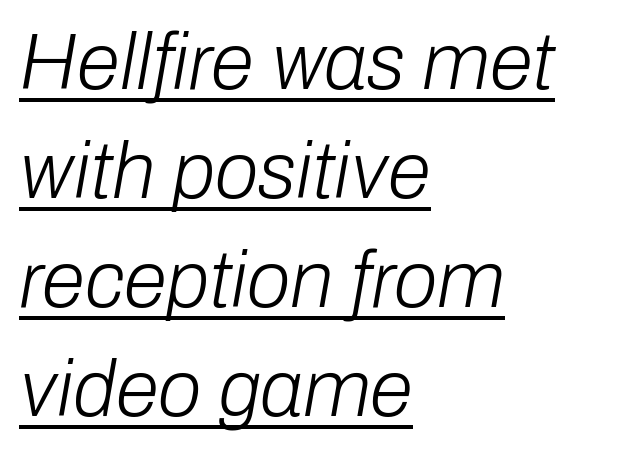
Q: Is the text bold? A: No.
Q: Is the text italic (slanted)? A: Yes, it leans right by about 10 degrees.
Q: Is the text underlined? A: Yes.
Q: How is the paragraph aligned? A: Left-aligned.
Q: Is the spacing between letters normal or unusually wide? A: Normal.
Q: Is the spacing between lines tight, normal or loose? A: Normal.
Q: Width (condensed, normal, or wide)? A: Normal.
Q: Stroke contrast? A: Low.
Q: x-height? A: Medium.
Q: Monospaced? A: No.
